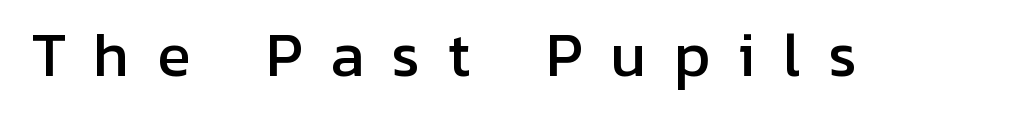
{"serif": "no", "italic": "no", "width": "normal", "stroke_contrast": "low", "x_height": "medium", "monospaced": "no", "underline": "no", "letter_spacing": "wide", "letter_spacing_em": 0.48, "glyph_px": 57}
